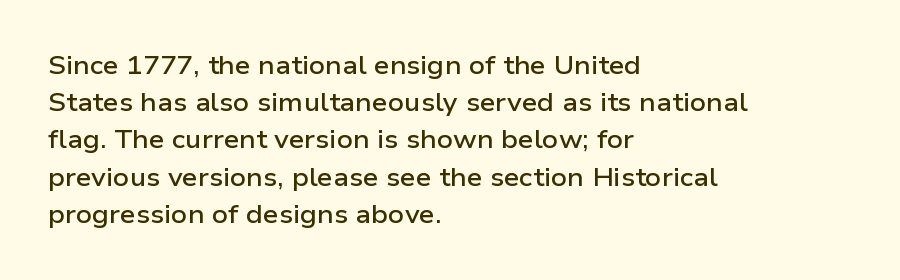
{"italic": "no", "bold": "semi", "underline": "no", "align": "left", "line_spacing": "normal", "line_spacing_ratio": 1.49, "letter_spacing": "normal", "letter_spacing_em": 0.0, "glyph_px": 25}
